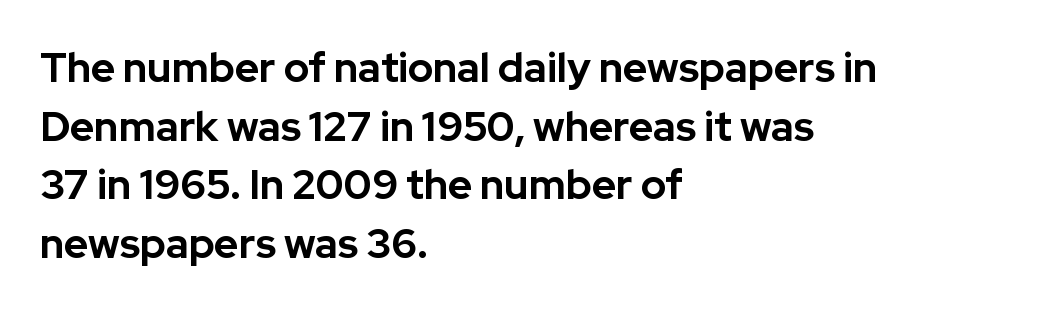
How heavy is the stroke? Heavy — this is a bold. Notice how descenders clear the ascenders below comfortably — that's standard leading. Each letter keeps its own natural width here, so spacing adapts to shape. Short and long lines alike share a common starting point at left.
